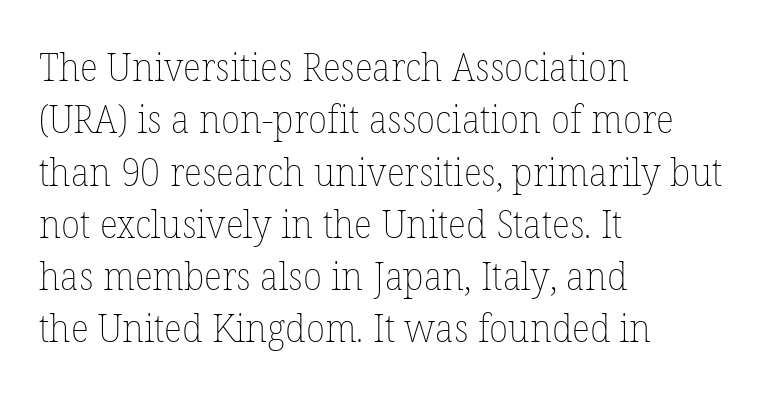
{"italic": "no", "bold": "no", "weight": "thin", "width": "normal", "stroke_contrast": "low", "x_height": "medium", "monospaced": "no", "underline": "no", "align": "left", "line_spacing": "normal", "line_spacing_ratio": 1.34, "letter_spacing": "normal", "letter_spacing_em": 0.0, "glyph_px": 39}
